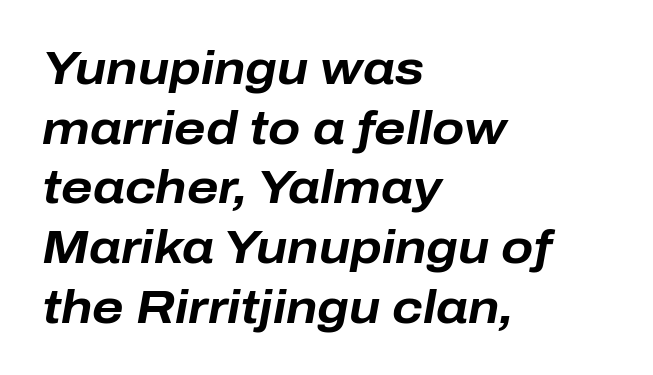
The image shows 47 px bold type, italic (leaning right); set left-aligned, normal line spacing (1.27x), normal letter spacing, not underlined; low stroke contrast and a medium x-height.
